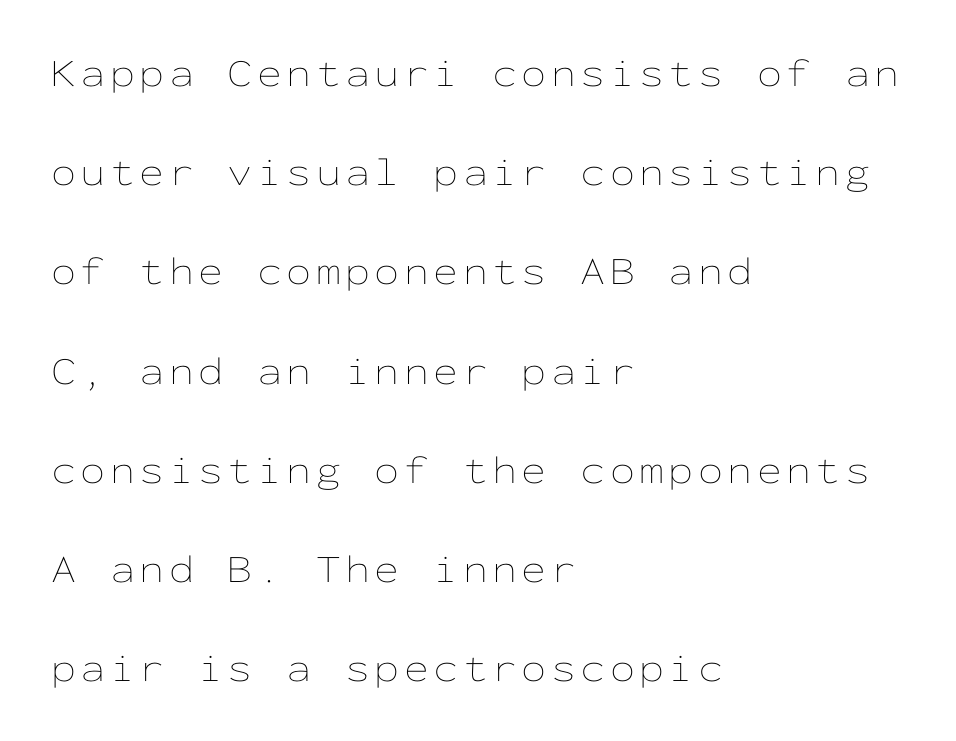
The image shows 40 px thin, wide type, upright, monospaced; set left-aligned, loose line spacing (2.48x), not underlined; low stroke contrast and a medium x-height.
